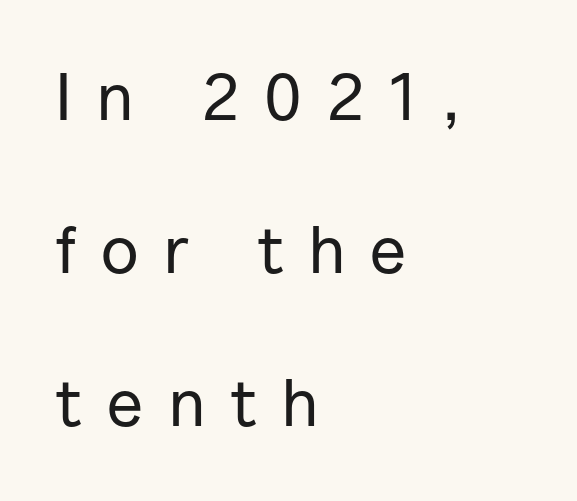
The image shows 66 px sans-serif type, upright; set left-aligned, loose line spacing (2.32x), unusually wide letter spacing (+0.38 em), not underlined; low stroke contrast and a medium x-height.
